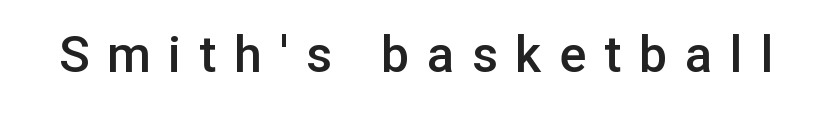
{"serif": "no", "italic": "no", "bold": "semi", "weight": "semibold", "width": "normal", "stroke_contrast": "low", "x_height": "medium", "monospaced": "no", "underline": "no", "letter_spacing": "wide", "letter_spacing_em": 0.36, "glyph_px": 50}
